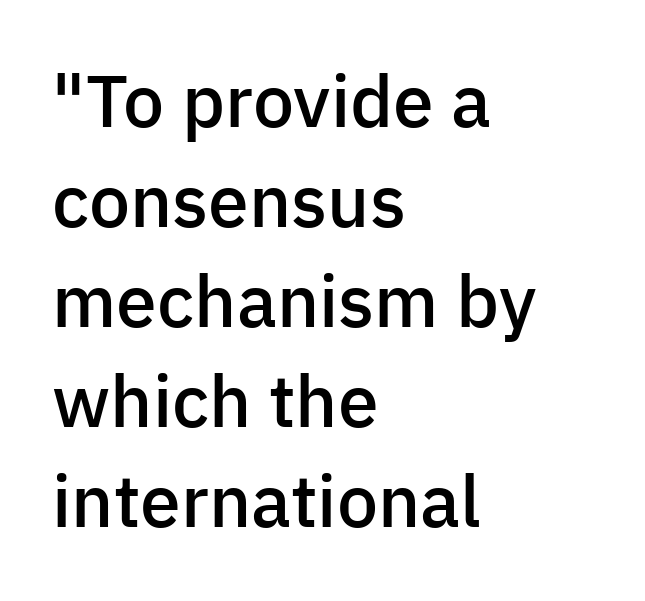
{"serif": "no", "italic": "no", "bold": "semi", "weight": "semibold", "width": "normal", "stroke_contrast": "low", "x_height": "medium", "monospaced": "no", "underline": "no", "align": "left", "line_spacing": "normal", "line_spacing_ratio": 1.37, "letter_spacing": "normal", "letter_spacing_em": 0.0, "glyph_px": 73}
